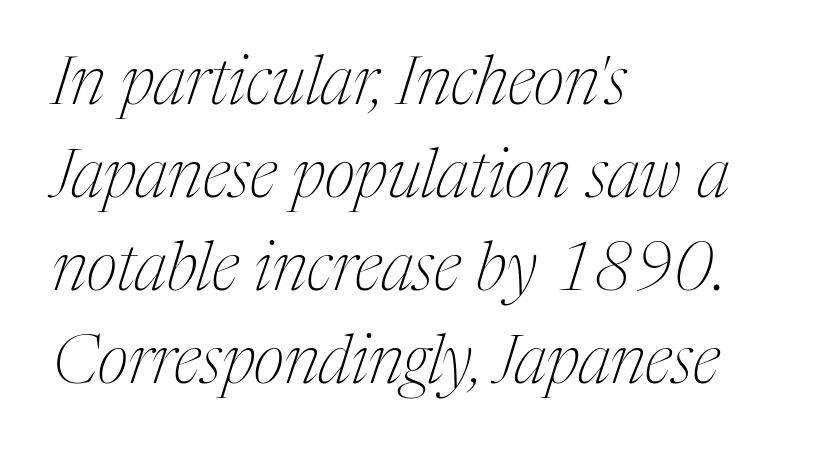
The image shows 67 px thin, condensed serif type, italic (leaning right); set left-aligned, normal line spacing (1.39x), normal letter spacing, not underlined; medium stroke contrast and a medium x-height.
